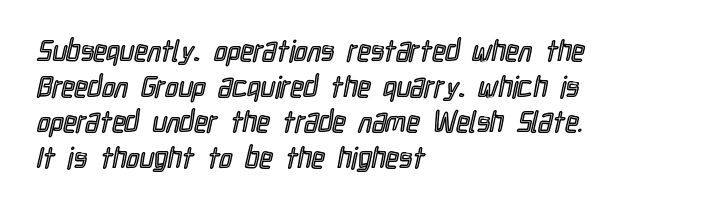
Q: Is the text italic (slanted)? A: Yes.
Q: Is the text underlined? A: No.
Q: How is the paragraph aligned? A: Left-aligned.
Q: Is the spacing between letters normal or unusually wide? A: Normal.
Q: Width (condensed, normal, or wide)? A: Condensed.
Q: x-height? A: Medium.
Q: Monospaced? A: No.
